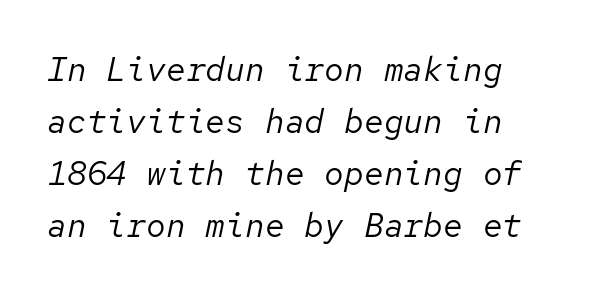
{"italic": "yes", "lean": "right", "slant_degrees": 12, "bold": "no", "weight": "regular", "width": "normal", "stroke_contrast": "low", "x_height": "medium", "monospaced": "yes", "underline": "no", "align": "left", "line_spacing": "normal", "line_spacing_ratio": 1.58, "letter_spacing": "normal", "letter_spacing_em": 0.0, "glyph_px": 33}
